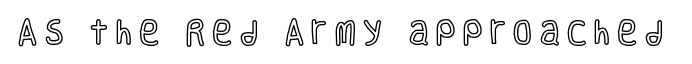
No word sits above an underline. Inter-character spacing is expanded well beyond the font's built-in metrics. Does the lettering tilt? It doesn't — this is upright.
